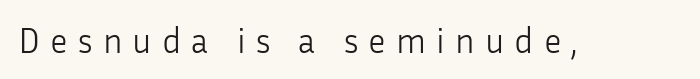
Q: Is the text bold? A: No.
Q: Is the text italic (slanted)? A: No, it is upright.
Q: Is the typeface a serif or a sans-serif typeface? A: Sans-serif.
Q: Is the text underlined? A: No.
Q: Is the spacing between letters normal or unusually wide? A: Unusually wide.
Q: Width (condensed, normal, or wide)? A: Normal.
Q: Stroke contrast? A: Low.
Q: x-height? A: Medium.
Q: Monospaced? A: No.
